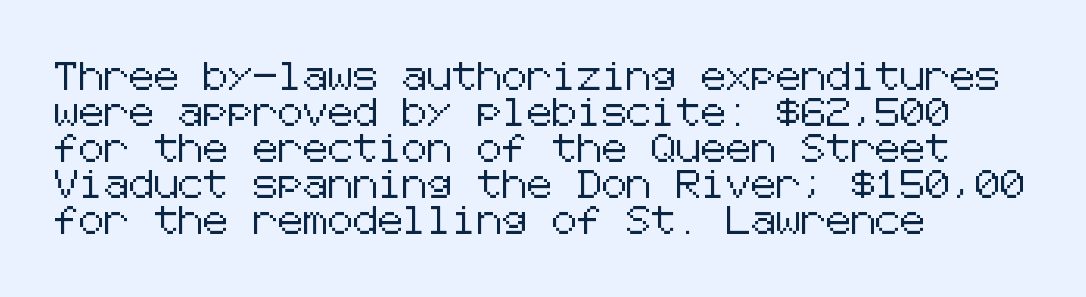
Is the letter spacing exaggerated? No — it looks like the ordinary default. Normally led — the rows are evenly, conventionally spaced. Compared with a centered layout, this one pins lines to the left instead. Underline: absent. Unlike italic type, these characters show no tilt at all.
